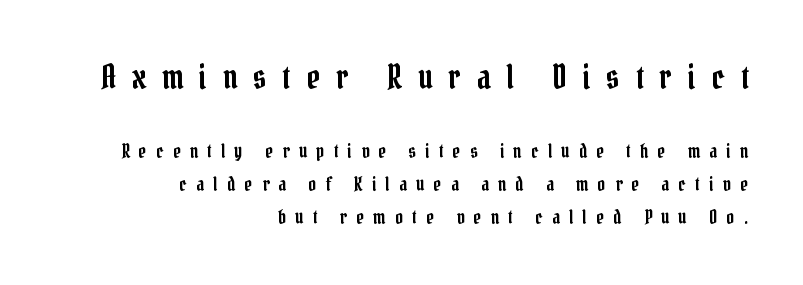
The image shows 33 px condensed serif type, upright; set right-aligned, line spacing 1.72x, unusually wide letter spacing (+0.49 em), not underlined; the first (top) block is 1.74x larger; low stroke contrast and a medium x-height.
